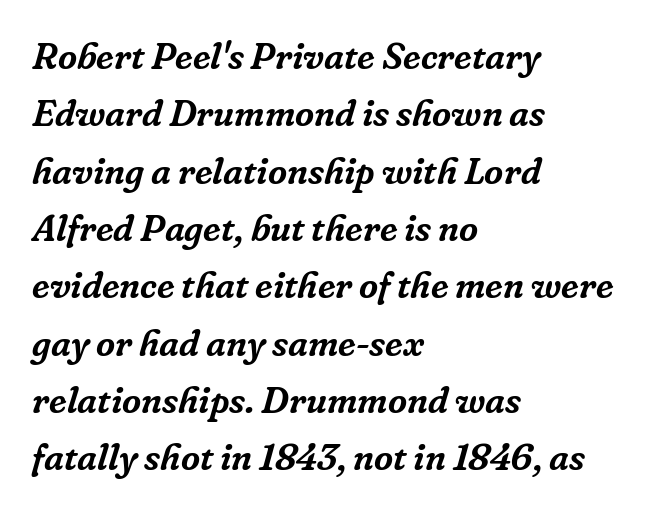
{"serif": "yes", "italic": "yes", "lean": "right", "slant_degrees": 16, "width": "normal", "stroke_contrast": "low", "x_height": "medium", "monospaced": "no", "underline": "no", "align": "left", "line_spacing": "normal", "line_spacing_ratio": 1.55, "letter_spacing": "normal", "letter_spacing_em": 0.0, "glyph_px": 37}
